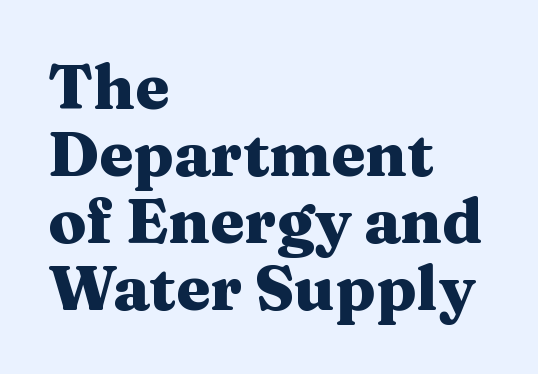
{"serif": "yes", "italic": "no", "bold": "yes", "weight": "heavy", "width": "wide", "stroke_contrast": "medium", "x_height": "medium", "monospaced": "no", "underline": "no", "align": "left", "line_spacing": "tight", "line_spacing_ratio": 1.08, "letter_spacing": "normal", "letter_spacing_em": 0.0, "glyph_px": 62}
